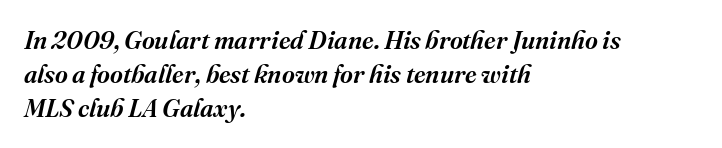
These lines are set flush left with a ragged right edge. Short note: letters normally spaced. Slanted lettering throughout. The space directly below the letters is spotless. Interline gaps are of average width in this sample.
